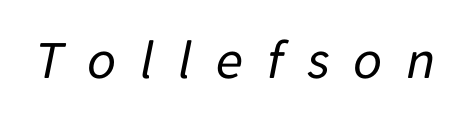
Q: Is the text bold? A: No.
Q: Is the text italic (slanted)? A: Yes, it leans right by about 11 degrees.
Q: Is the text underlined? A: No.
Q: Is the spacing between letters normal or unusually wide? A: Unusually wide.
Q: Width (condensed, normal, or wide)? A: Normal.
Q: Stroke contrast? A: Low.
Q: x-height? A: Medium.
Q: Monospaced? A: No.
